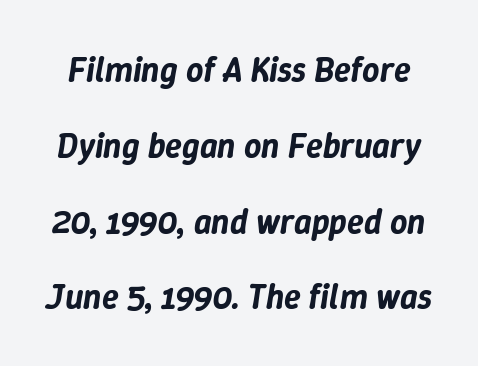
Q: Is the text italic (slanted)? A: Yes, it leans right by about 9 degrees.
Q: Is the text underlined? A: No.
Q: Is the spacing between letters normal or unusually wide? A: Normal.
Q: Is the spacing between lines tight, normal or loose? A: Loose.
Q: Width (condensed, normal, or wide)? A: Normal.
Q: Stroke contrast? A: Low.
Q: x-height? A: Medium.
Q: Monospaced? A: No.
